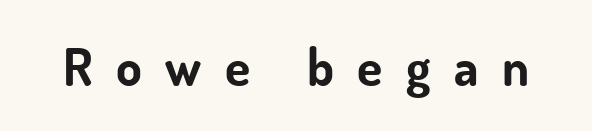
The image shows 52 px bold sans-serif type, upright; set unusually wide letter spacing (+0.45 em), not underlined; low stroke contrast and a small x-height.
